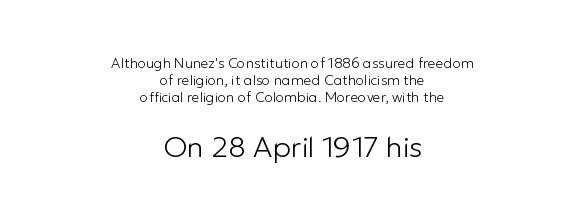
Typesetter's note — lower block bumped up in size, upper block left smaller. Centered paragraph, ragged on both sides. How are the letters spaced? Ordinarily, with no added tracking. Observe the absence of serifs on each vertical stroke in this sample. This sample has the flowing, uneven cadence of proportional lettering.
